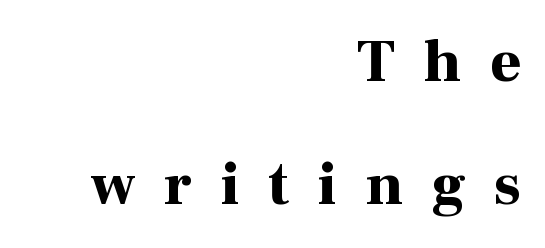
{"serif": "yes", "italic": "no", "bold": "yes", "weight": "bold", "width": "normal", "stroke_contrast": "high", "x_height": "medium", "monospaced": "no", "underline": "no", "align": "right", "line_spacing": "loose", "line_spacing_ratio": 2.08, "letter_spacing": "wide", "letter_spacing_em": 0.49, "glyph_px": 59}
